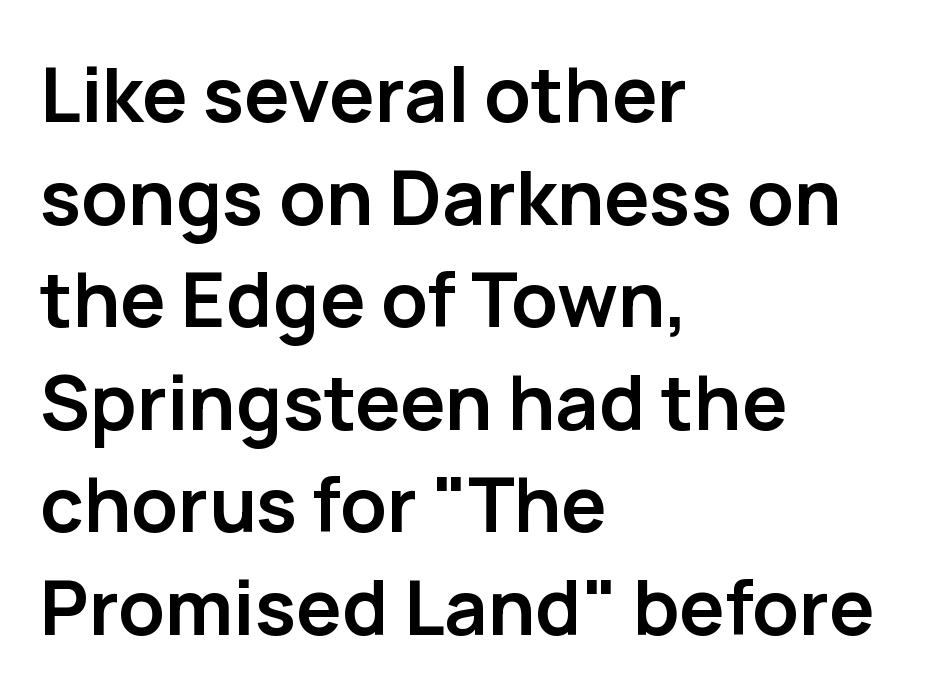
The image shows 76 px semibold sans-serif type, upright; set left-aligned, normal line spacing (1.35x), normal letter spacing, not underlined; low stroke contrast and a medium x-height.
